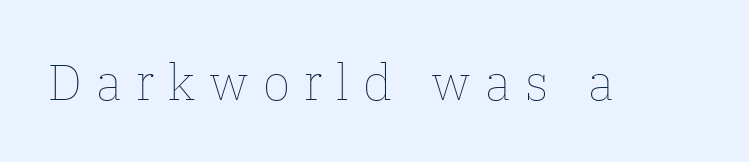
The image shows 50 px thin type, upright; set unusually wide letter spacing (+0.28 em), not underlined; low stroke contrast and a medium x-height.
